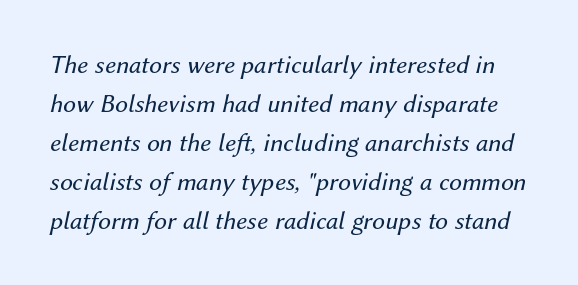
Q: Is the text bold? A: No.
Q: Is the text italic (slanted)? A: Yes, it leans right by about 12 degrees.
Q: Is the text underlined? A: No.
Q: Is the spacing between letters normal or unusually wide? A: Normal.
Q: Is the spacing between lines tight, normal or loose? A: Normal.
